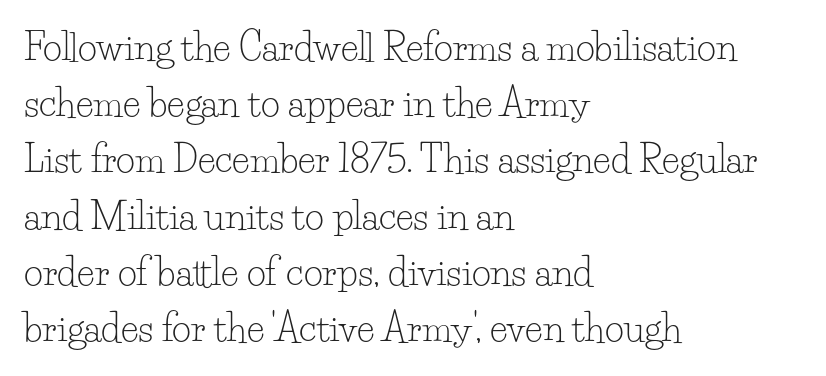
Q: Is the text bold? A: No.
Q: Is the text italic (slanted)? A: No, it is upright.
Q: Is the typeface a serif or a sans-serif typeface? A: Serif.
Q: Is the text underlined? A: No.
Q: How is the paragraph aligned? A: Left-aligned.
Q: Is the spacing between letters normal or unusually wide? A: Normal.
Q: Is the spacing between lines tight, normal or loose? A: Normal.
Q: Width (condensed, normal, or wide)? A: Normal.
Q: Stroke contrast? A: Low.
Q: x-height? A: Small.
Q: Monospaced? A: No.
